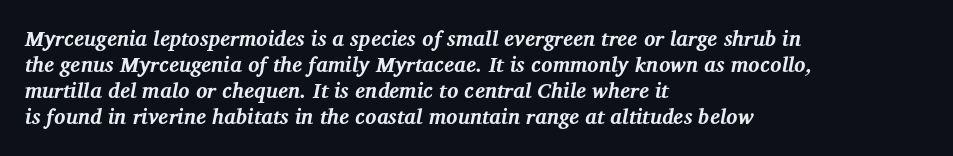
{"italic": "yes", "lean": "right", "slant_degrees": 12, "bold": "yes", "underline": "no", "align": "left", "line_spacing_ratio": 1.24, "letter_spacing": "normal", "letter_spacing_em": 0.0, "glyph_px": 21}
